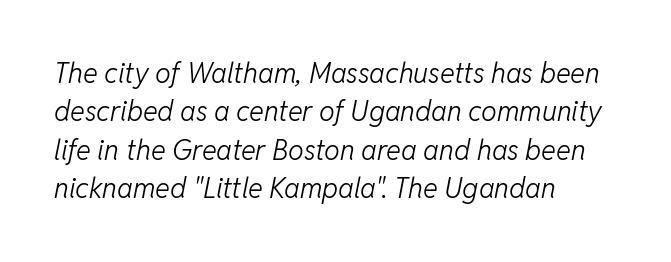
A typesetter would call this proportional, since set widths differ per character. Which margin do the lines hug? The left one — the right edge is uneven. What's the leading like? Ordinary, nothing unusual. Inter-character spacing is left at the font's built-in metrics. Stroke mass is kept to a normal reading level or below.
